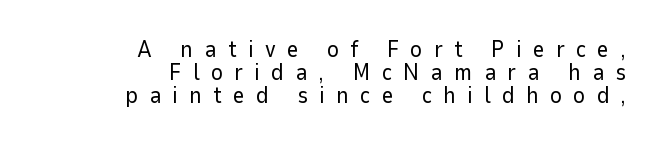
The image shows 23 px text type, upright; set right-aligned, tight line spacing (1.0x), unusually wide letter spacing (+0.49 em), not underlined.
